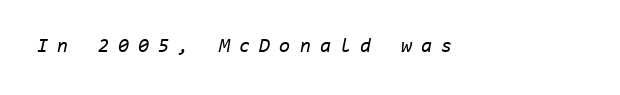
{"italic": "yes", "lean": "right", "slant_degrees": 11, "bold": "no", "underline": "no", "letter_spacing": "wide", "letter_spacing_em": 0.46, "glyph_px": 20}
